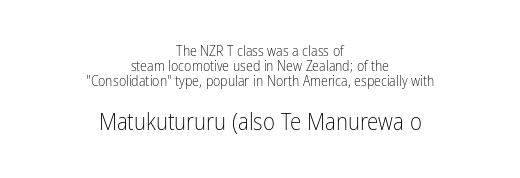
The image shows 23 px text type, upright; set centered, tight line spacing (1.08x), normal letter spacing, not underlined; the second (bottom) block is 1.64x larger.
